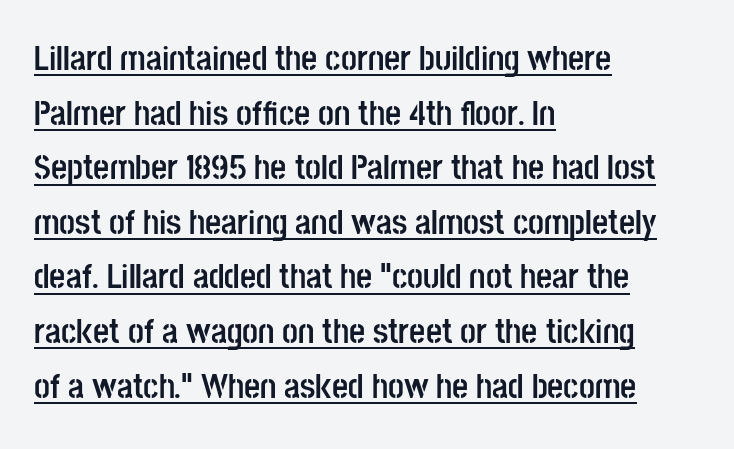
Is the letter spacing exaggerated? No — it looks like the ordinary default. The letters advance in unequal steps, a hallmark of proportional type. What's the leading like? Ordinary, nothing unusual. Casual observation: everything's shoved over to the left.
